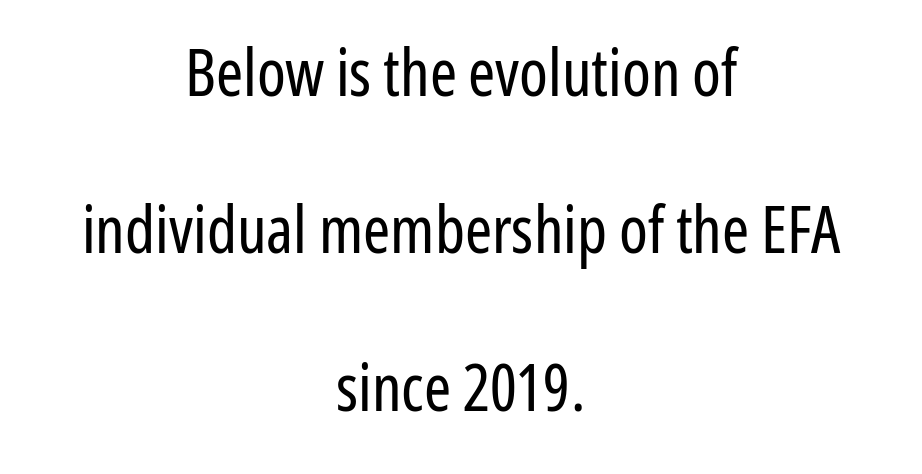
The image shows 65 px regular-weight, condensed sans-serif type, upright; set centered, loose line spacing (2.42x), normal letter spacing, not underlined; low stroke contrast and a medium x-height.
